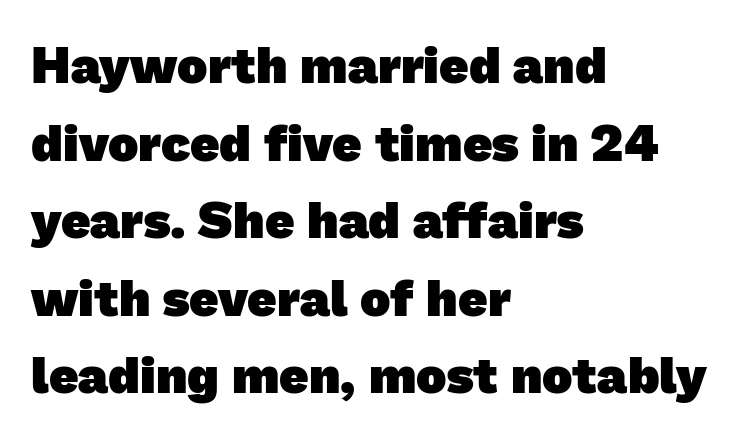
The type is set solid horizontally, with unmodified tracking. Clear beneath every line of the passage. Horizontally, the lines are justified to the leading edge only. A dark, heavy texture on the line: the type is bold.
